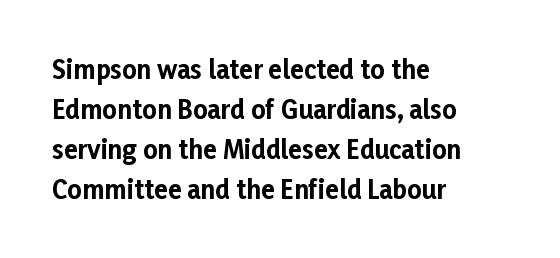
{"italic": "no", "bold": "yes", "underline": "no", "align": "left", "line_spacing": "normal", "line_spacing_ratio": 1.6, "letter_spacing": "normal", "letter_spacing_em": 0.0, "glyph_px": 25}
